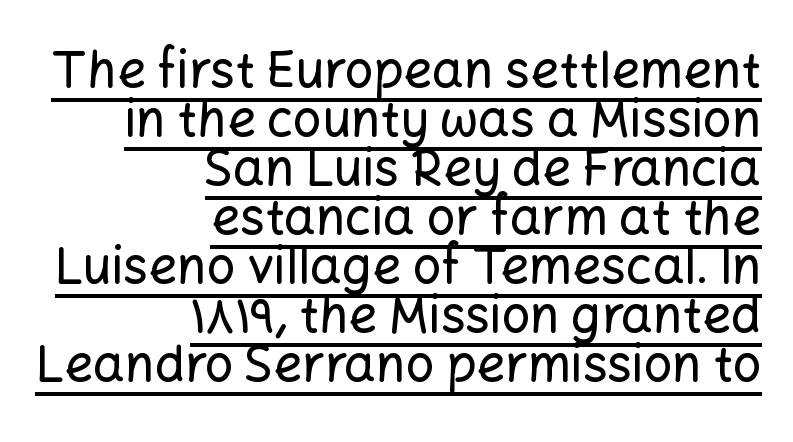
Q: Is the text italic (slanted)? A: No, it is upright.
Q: Is the typeface a serif or a sans-serif typeface? A: Sans-serif.
Q: Is the text underlined? A: Yes.
Q: How is the paragraph aligned? A: Right-aligned.
Q: Is the spacing between letters normal or unusually wide? A: Normal.
Q: Is the spacing between lines tight, normal or loose? A: Tight.
Q: Width (condensed, normal, or wide)? A: Normal.
Q: Stroke contrast? A: Low.
Q: x-height? A: Medium.
Q: Monospaced? A: No.
